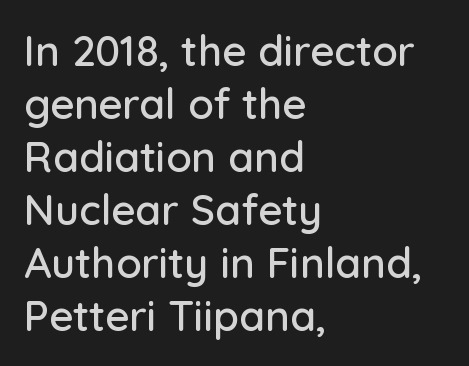
Q: Is the text italic (slanted)? A: No, it is upright.
Q: Is the typeface a serif or a sans-serif typeface? A: Sans-serif.
Q: Is the text underlined? A: No.
Q: How is the paragraph aligned? A: Left-aligned.
Q: Is the spacing between letters normal or unusually wide? A: Normal.
Q: Is the spacing between lines tight, normal or loose? A: Normal.
Q: Width (condensed, normal, or wide)? A: Normal.
Q: Stroke contrast? A: Low.
Q: x-height? A: Medium.
Q: Monospaced? A: No.
